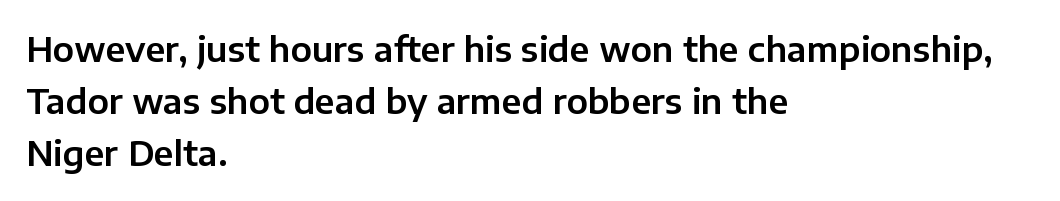
Q: Is the text italic (slanted)? A: No, it is upright.
Q: Is the typeface a serif or a sans-serif typeface? A: Sans-serif.
Q: Is the text underlined? A: No.
Q: How is the paragraph aligned? A: Left-aligned.
Q: Is the spacing between letters normal or unusually wide? A: Normal.
Q: Is the spacing between lines tight, normal or loose? A: Normal.
Q: Width (condensed, normal, or wide)? A: Normal.
Q: Stroke contrast? A: Low.
Q: x-height? A: Medium.
Q: Monospaced? A: No.
